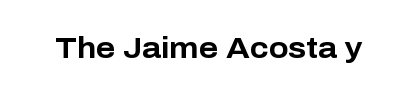
Every stem runs plumb, perpendicular to the baseline. The letters carry no serifs — their stems end cleanly without finishing strokes. The rendering uses natural spacing where letterforms have individual widths. Typographic density is high because the face is bold. Characters follow at the spacing the type designer built in. Any mark beneath the type? The region is blank.
